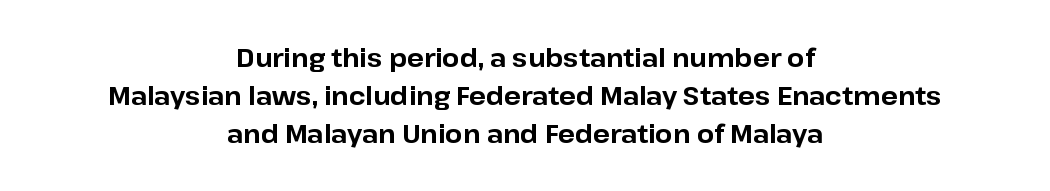
The image shows 25 px bold type, upright; set centered, normal line spacing (1.52x), normal letter spacing, not underlined.
